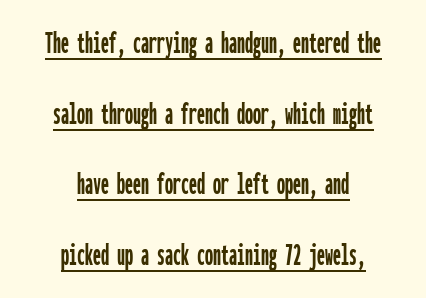
Q: Is the text italic (slanted)? A: No, it is upright.
Q: Is the typeface a serif or a sans-serif typeface? A: Sans-serif.
Q: Is the text underlined? A: Yes.
Q: How is the paragraph aligned? A: Centered.
Q: Is the spacing between letters normal or unusually wide? A: Normal.
Q: Is the spacing between lines tight, normal or loose? A: Loose.
Q: Width (condensed, normal, or wide)? A: Condensed.
Q: Stroke contrast? A: Low.
Q: x-height? A: Medium.
Q: Monospaced? A: Yes.
